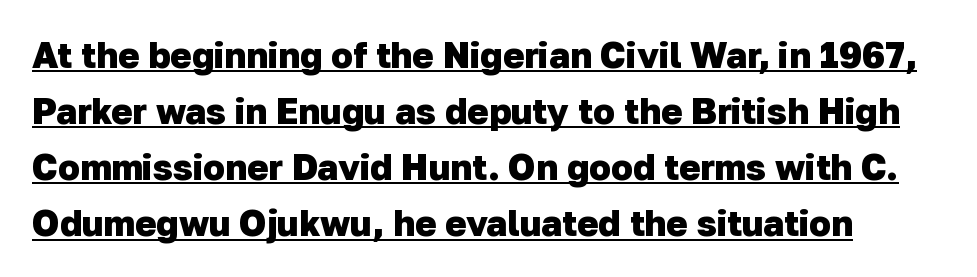
The image shows 36 px heavy sans-serif type; set left-aligned, normal line spacing (1.56x), normal letter spacing, underlined; low stroke contrast and a medium x-height.
